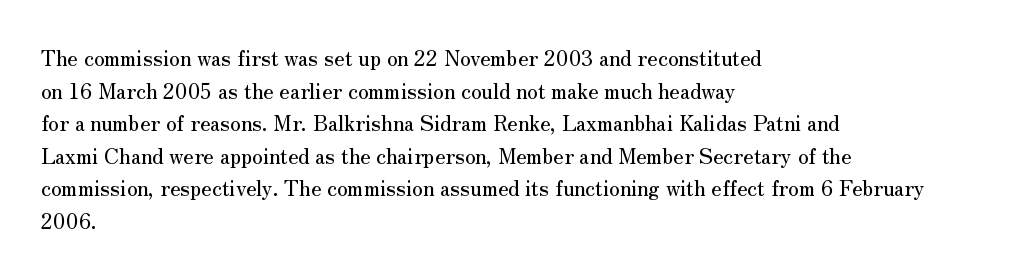
{"italic": "no", "underline": "no", "align": "left", "line_spacing": "normal", "line_spacing_ratio": 1.55, "letter_spacing": "normal", "letter_spacing_em": 0.0, "glyph_px": 21}
